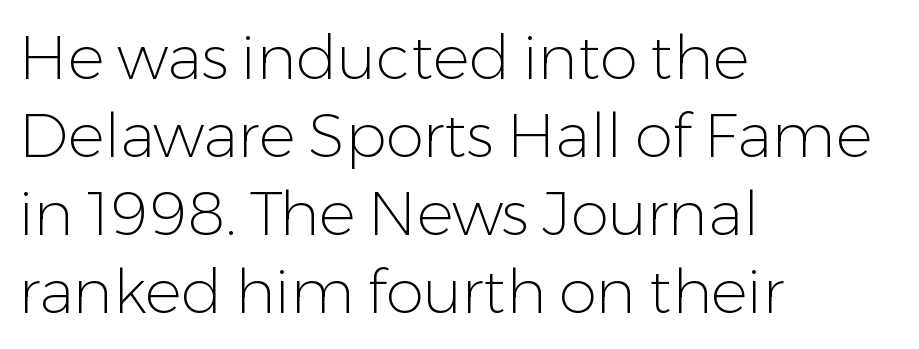
No feet cap the strokes, marking this as sans-serif type. Notice how the passage keeps a crisp vertical edge on the left only. Evenly set lines give the paragraph a standard silhouette. Character widths vary here, with narrow letters taking less room than wide ones. Any mark beneath the type? The region is blank. The gaps between neighbouring characters are ordinary and unremarkable.
